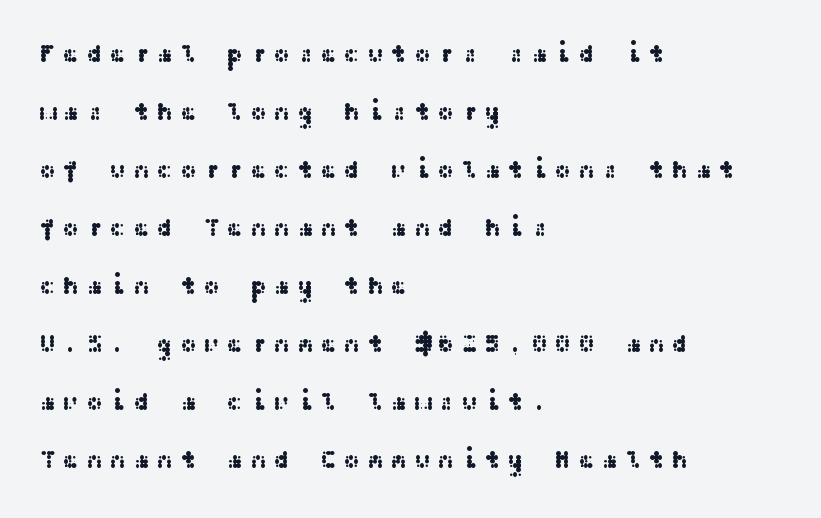
The space beneath each line is pristine and unruled. You could only call the tracking loose — the letters float apart. Leftover space on each line is placed entirely after the last word. Designer's note — italics off, roman on. The lines are spread far apart with generous leading.
